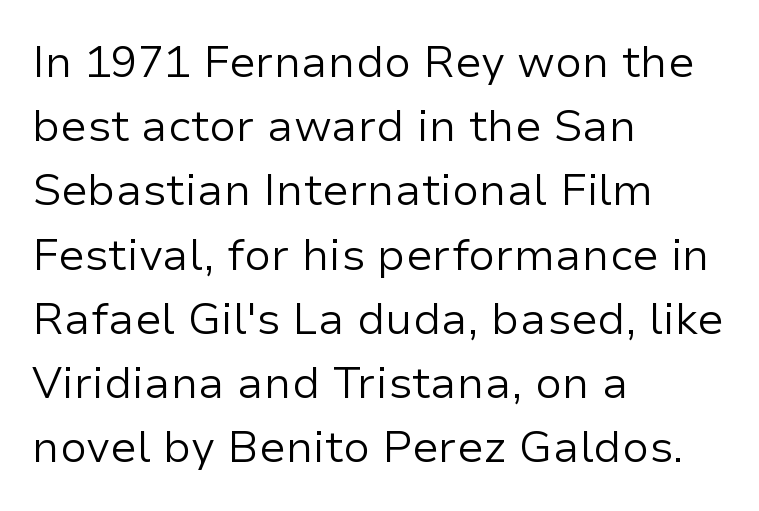
Is the type heavy? It reads as light-to-regular instead. Clear beneath every line of the passage. Caption: standard tracking, unaltered. The letters stand upright; this is a roman face.
